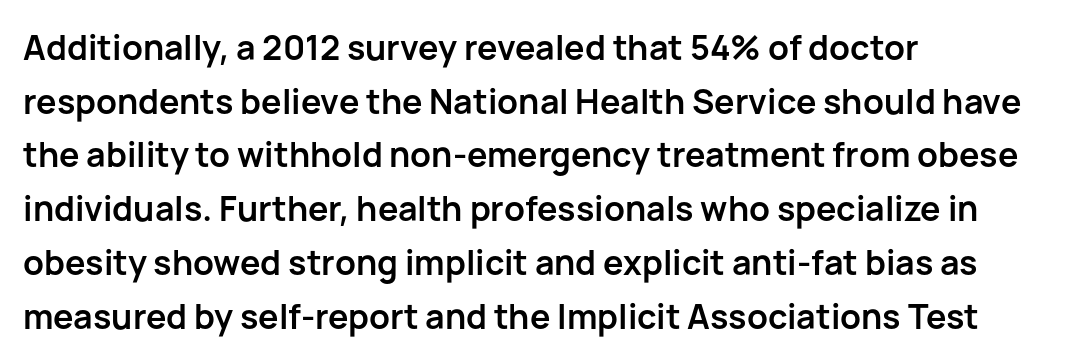
Rendered with straight, roman letterforms. Between one letter and the next there's only the usual sliver of space. Any mark beneath the type? The region is blank. Interline gaps are of average width in this sample.
